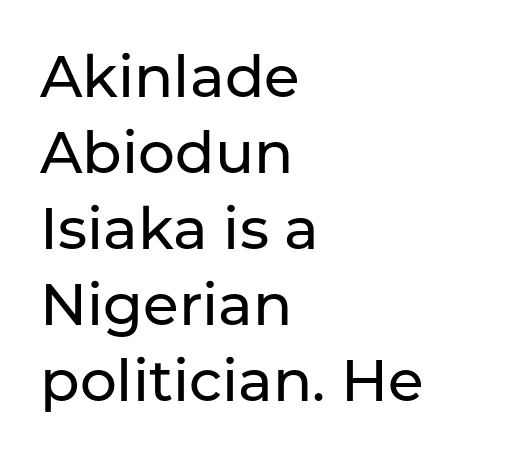
The image shows 58 px sans-serif type, upright; set left-aligned, normal line spacing (1.31x), normal letter spacing, not underlined; low stroke contrast and a medium x-height.
